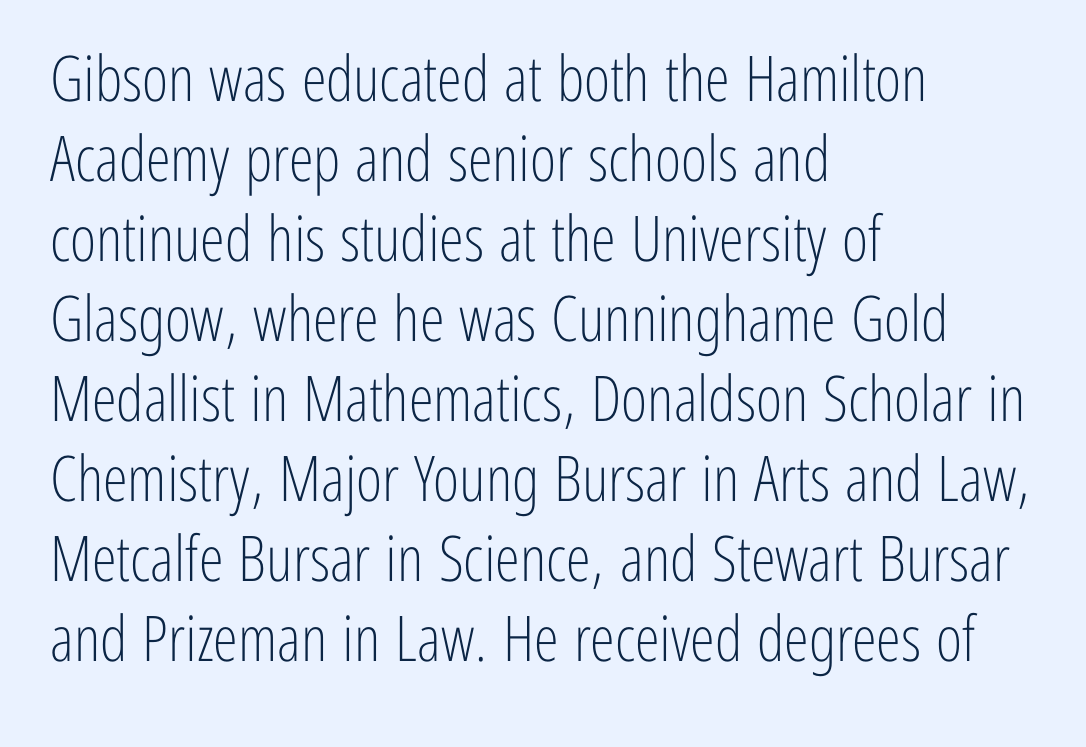
Each word holds together tightly as a unit, with standard inter-letter gaps. Unmarked baselines from the first word to the last. The face used here is proportionally spaced, like ordinary book or web type. Weight: regular or lighter.
